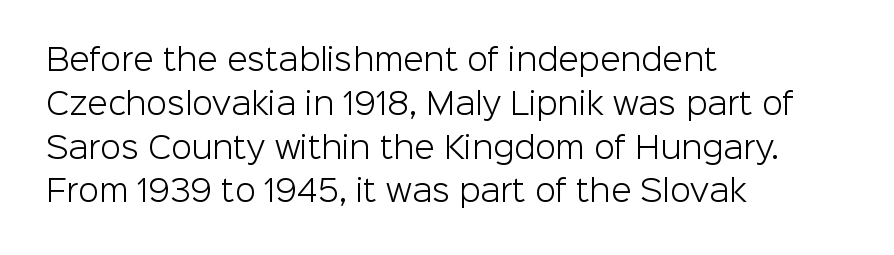
Q: Is the text bold? A: No.
Q: Is the text italic (slanted)? A: No, it is upright.
Q: Is the typeface a serif or a sans-serif typeface? A: Sans-serif.
Q: Is the text underlined? A: No.
Q: How is the paragraph aligned? A: Left-aligned.
Q: Is the spacing between letters normal or unusually wide? A: Normal.
Q: Is the spacing between lines tight, normal or loose? A: Normal.
Q: Width (condensed, normal, or wide)? A: Normal.
Q: Stroke contrast? A: Low.
Q: x-height? A: Medium.
Q: Monospaced? A: No.
